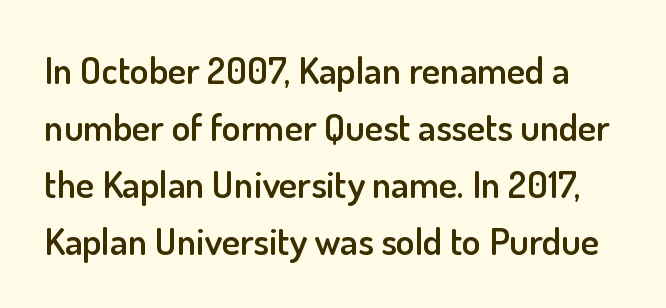
{"serif": "no", "italic": "no", "bold": "semi", "weight": "semibold", "width": "normal", "stroke_contrast": "low", "x_height": "small", "monospaced": "no", "underline": "no", "line_spacing": "normal", "line_spacing_ratio": 1.5, "letter_spacing": "normal", "letter_spacing_em": 0.0, "glyph_px": 38}
